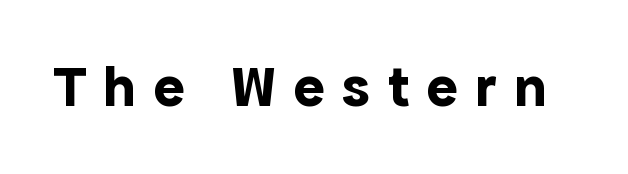
The type is letterspaced generously, with wide tracking. The font family rendered here belongs to the sans-serif group. A full-strength bold gives these letters their thick strokes. Is there any slant? The stems are plumb. The rendering uses natural spacing where letterforms have individual widths.
